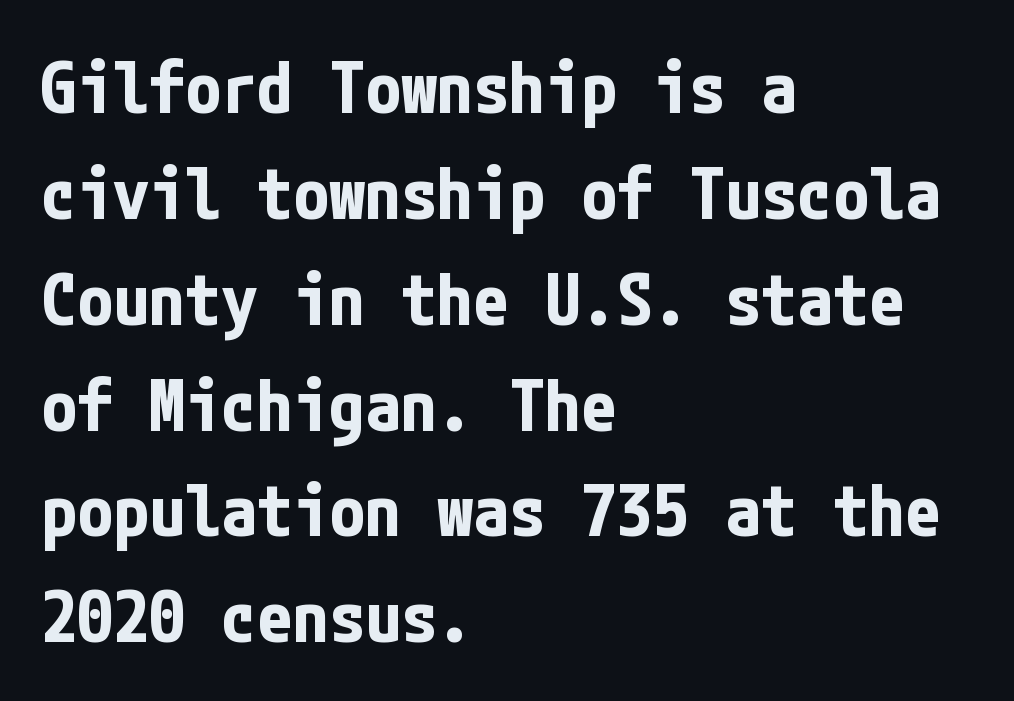
The image shows 72 px bold, condensed sans-serif type, upright; set left-aligned, normal line spacing (1.47x), normal letter spacing, not underlined; low stroke contrast and a medium x-height.
